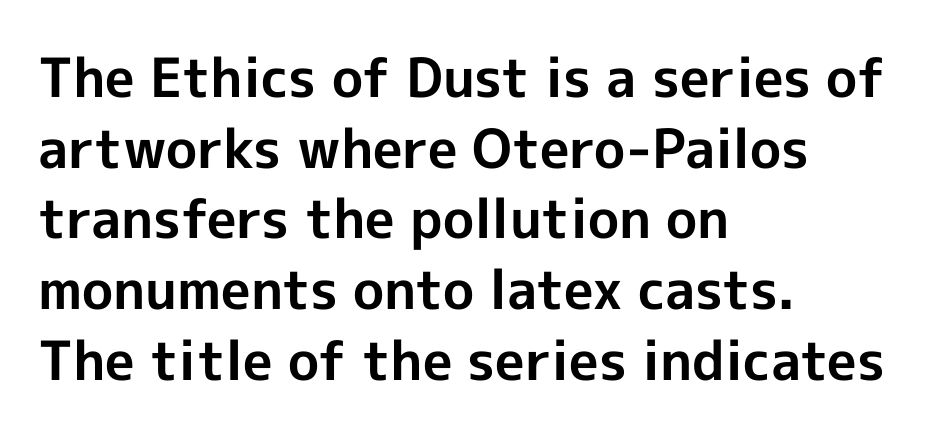
{"serif": "no", "italic": "no", "bold": "yes", "weight": "bold", "width": "normal", "x_height": "medium", "monospaced": "no", "underline": "no", "align": "left", "line_spacing": "normal", "line_spacing_ratio": 1.31, "letter_spacing": "normal", "letter_spacing_em": 0.0, "glyph_px": 54}
